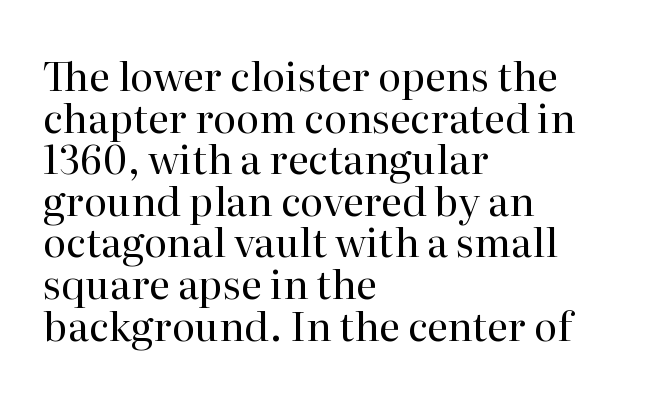
Q: Is the text bold? A: No.
Q: Is the text italic (slanted)? A: No, it is upright.
Q: Is the typeface a serif or a sans-serif typeface? A: Serif.
Q: Is the text underlined? A: No.
Q: How is the paragraph aligned? A: Left-aligned.
Q: Is the spacing between letters normal or unusually wide? A: Normal.
Q: Is the spacing between lines tight, normal or loose? A: Tight.
Q: Width (condensed, normal, or wide)? A: Normal.
Q: Stroke contrast? A: High.
Q: x-height? A: Medium.
Q: Monospaced? A: No.
